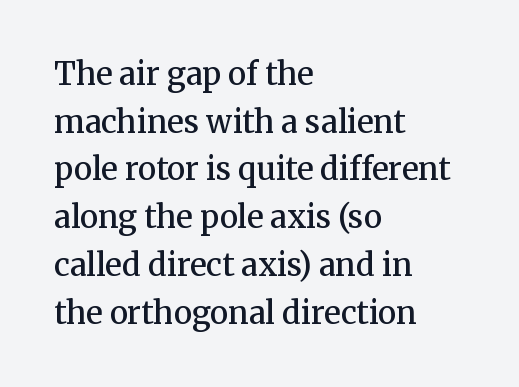
Nobody touched the tracking dial on this one. Vertical spacing — default. Characters remain perfectly vertical along every line. Here the designer chose a conventional face with non-uniform glyph widths.
